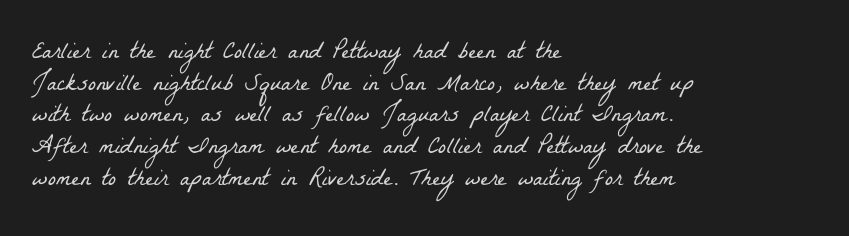
The image shows 24 px text type; set left-aligned, normal line spacing (1.32x), normal letter spacing, not underlined.
